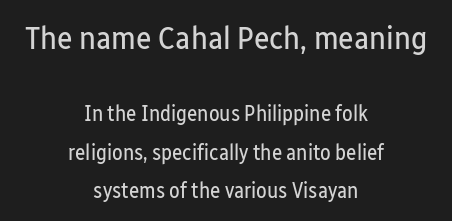
{"serif": "no", "italic": "no", "bold": "no", "weight": "regular", "width": "condensed", "stroke_contrast": "low", "x_height": "medium", "monospaced": "no", "underline": "no", "align": "center", "line_spacing_ratio": 1.73, "letter_spacing": "normal", "letter_spacing_em": 0.0, "larger_block": "first", "size_ratio": 1.5, "glyph_px": 33}
